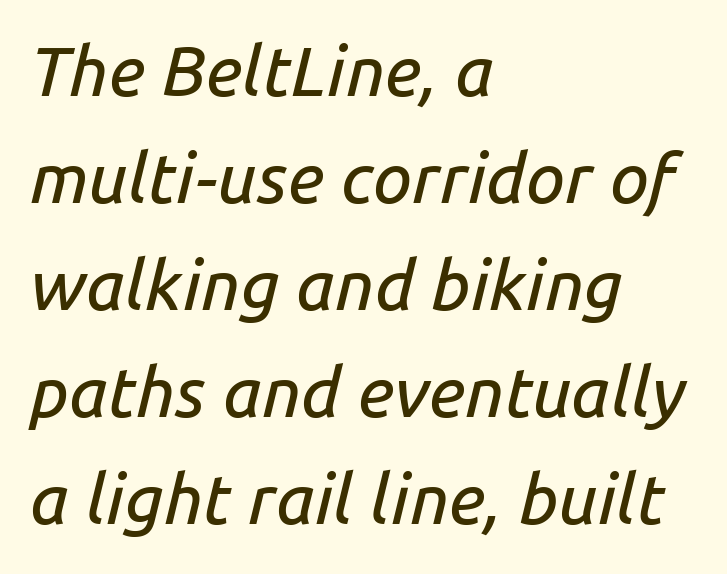
The image shows 70 px text type, italic (leaning right); set left-aligned, normal line spacing (1.53x), normal letter spacing, not underlined; low stroke contrast and a medium x-height.
